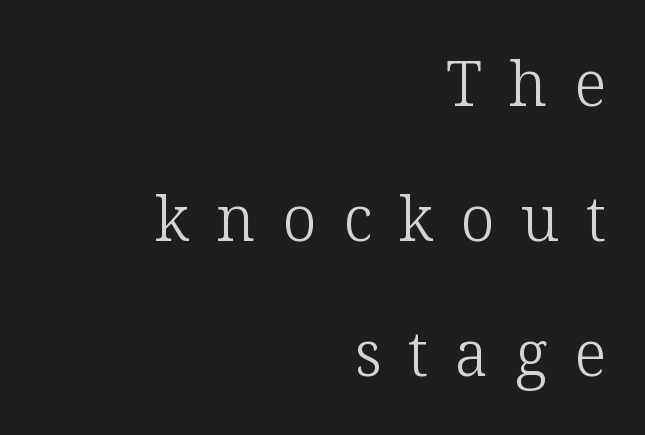
{"serif": "yes", "italic": "no", "bold": "no", "weight": "light", "width": "normal", "stroke_contrast": "low", "x_height": "medium", "monospaced": "no", "underline": "no", "align": "right", "line_spacing": "loose", "line_spacing_ratio": 2.18, "letter_spacing": "wide", "letter_spacing_em": 0.43, "glyph_px": 62}
